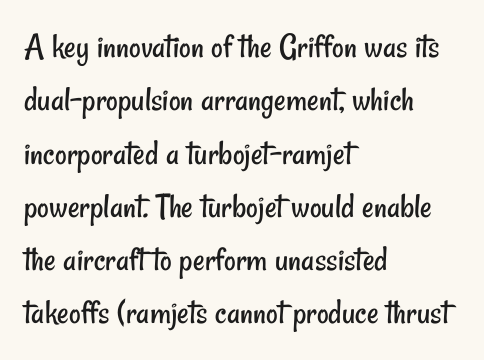
{"serif": "no", "bold": "no", "weight": "regular", "width": "condensed", "stroke_contrast": "low", "x_height": "small", "monospaced": "no", "underline": "no", "align": "left", "line_spacing": "normal", "line_spacing_ratio": 1.48, "letter_spacing": "normal", "letter_spacing_em": 0.0, "glyph_px": 36}
